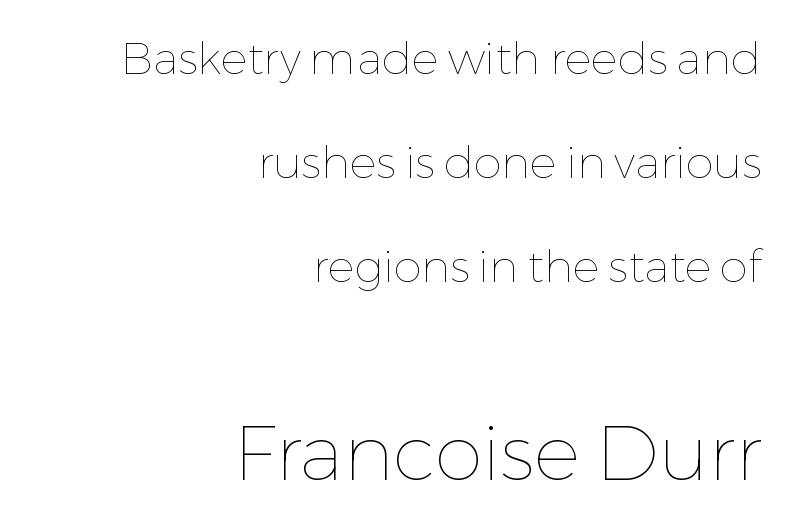
Q: Is the text bold? A: No.
Q: Is the text italic (slanted)? A: No, it is upright.
Q: Is the text underlined? A: No.
Q: How is the paragraph aligned? A: Right-aligned.
Q: Is the spacing between letters normal or unusually wide? A: Normal.
Q: Is the spacing between lines tight, normal or loose? A: Loose.
Q: Which block of text is set in a larger size, the first (top) or the second (bottom)? A: The second (bottom) one.
Q: Width (condensed, normal, or wide)? A: Normal.
Q: Stroke contrast? A: Low.
Q: x-height? A: Medium.
Q: Monospaced? A: No.
